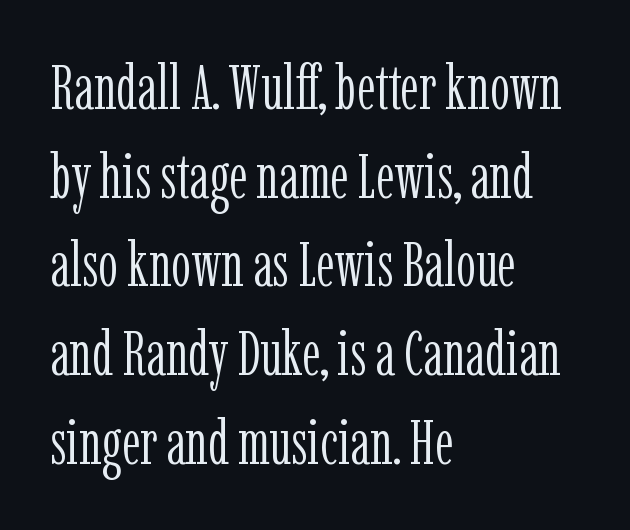
Decoration check: the copy has no underline. The specimen reads as upright at a glance. Regular leading. Is the block centered? No — it sits flush against the left margin. How are the letters spaced? Ordinarily, with no added tracking.
